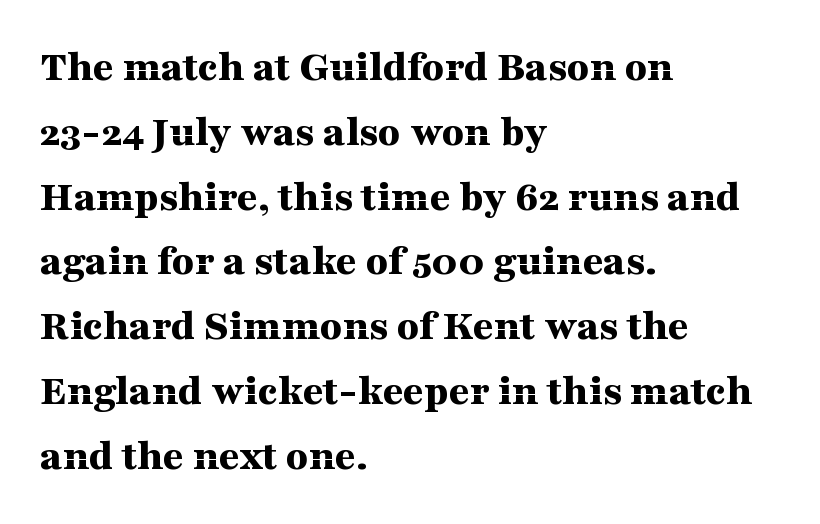
Q: Is the text bold? A: Yes.
Q: Is the text italic (slanted)? A: No, it is upright.
Q: Is the typeface a serif or a sans-serif typeface? A: Serif.
Q: Is the text underlined? A: No.
Q: How is the paragraph aligned? A: Left-aligned.
Q: Is the spacing between letters normal or unusually wide? A: Normal.
Q: Is the spacing between lines tight, normal or loose? A: Normal.
Q: Width (condensed, normal, or wide)? A: Wide.
Q: Stroke contrast? A: Medium.
Q: x-height? A: Medium.
Q: Monospaced? A: No.
